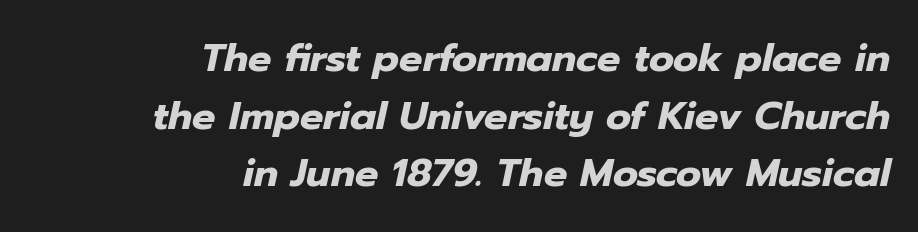
Q: Is the text bold? A: Yes.
Q: Is the text italic (slanted)? A: Yes, it leans right by about 12 degrees.
Q: Is the text underlined? A: No.
Q: How is the paragraph aligned? A: Right-aligned.
Q: Is the spacing between letters normal or unusually wide? A: Normal.
Q: Is the spacing between lines tight, normal or loose? A: Normal.
Q: Width (condensed, normal, or wide)? A: Normal.
Q: Stroke contrast? A: Low.
Q: x-height? A: Medium.
Q: Monospaced? A: No.
